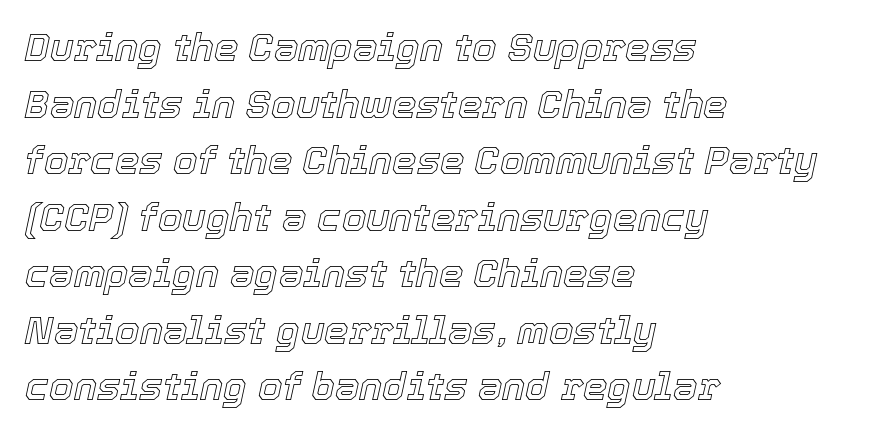
Lines of text with bare space underneath. The axis of the letterforms is tilted away from vertical. These lines are set flush left with a ragged right edge. These lines are rendered in a variable-pitch font. Regarding leading, the lines here are spaced in the standard way. You could call the tracking neutral — neither tight nor loose.
